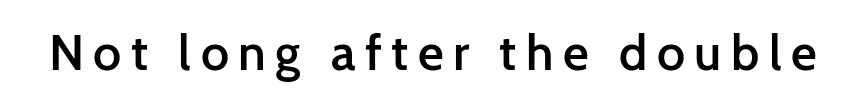
The image shows 50 px semibold sans-serif type, upright; set not underlined; low stroke contrast and a medium x-height.
